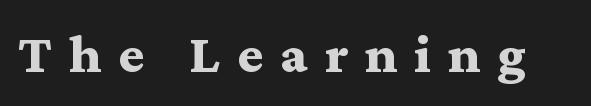
Pretty heavy lettering here — definitely bold. Check the space under the baseline: it is left empty. The tracking jumps out immediately: characters are airy and widely separated. You could not count columns in this text — the font is proportionally spaced. Ascenders rise straight up at ninety degrees. These lines are composed in type with serifs.
